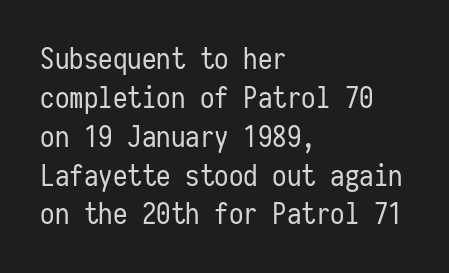
{"serif": "no", "italic": "no", "bold": "no", "weight": "regular", "width": "condensed", "stroke_contrast": "low", "x_height": "medium", "monospaced": "yes", "underline": "no", "align": "left", "line_spacing": "normal", "line_spacing_ratio": 1.34, "letter_spacing": "normal", "letter_spacing_em": 0.0, "glyph_px": 29}
